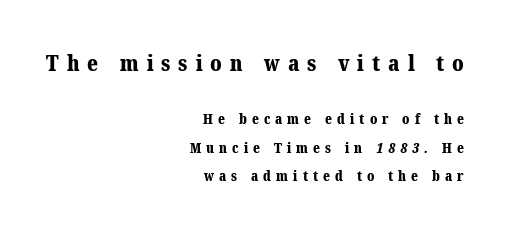
Q: Is the text bold? A: Yes.
Q: Is the text underlined? A: No.
Q: How is the paragraph aligned? A: Right-aligned.
Q: Is the spacing between letters normal or unusually wide? A: Unusually wide.
Q: Is the spacing between lines tight, normal or loose? A: Loose.
Q: Which block of text is set in a larger size, the first (top) or the second (bottom)? A: The first (top) one.
